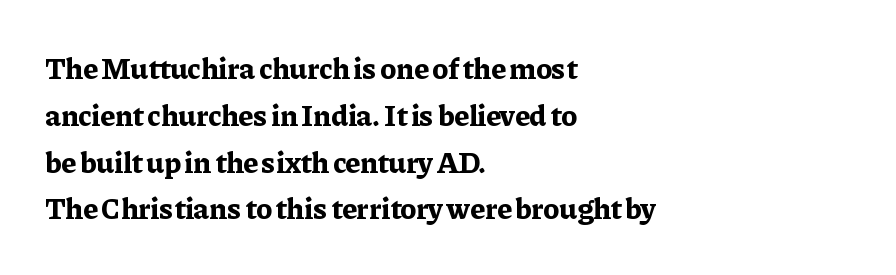
The image shows 30 px bold serif type, upright; set left-aligned, normal line spacing (1.56x), normal letter spacing, not underlined; low stroke contrast and a medium x-height.
